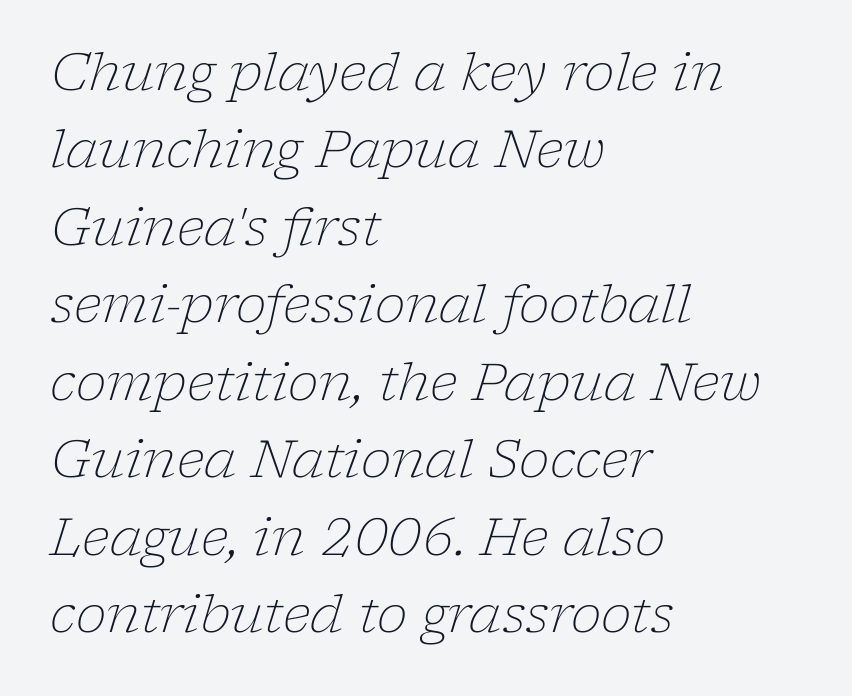
{"serif": "yes", "italic": "yes", "lean": "right", "slant_degrees": 17, "bold": "no", "weight": "light", "width": "normal", "stroke_contrast": "low", "x_height": "medium", "monospaced": "no", "underline": "no", "align": "left", "line_spacing": "normal", "line_spacing_ratio": 1.49, "letter_spacing": "normal", "letter_spacing_em": 0.0, "glyph_px": 52}
